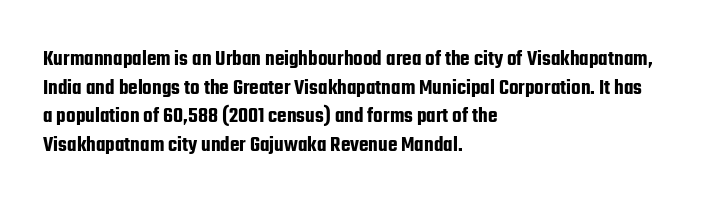
{"italic": "no", "underline": "no", "align": "left", "line_spacing": "normal", "line_spacing_ratio": 1.3, "letter_spacing": "normal", "letter_spacing_em": 0.0, "glyph_px": 22}
